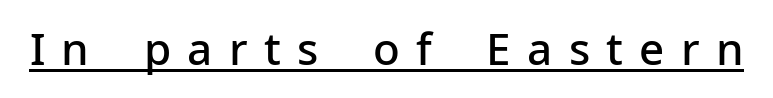
In terms of posture, this sample is upright. Decoration check: the copy is underlined. Display-style spreading of the glyphs; the letterfit is very open. The face used here is proportionally spaced, like ordinary book or web type. The strokes are fattened partway — semibold, not bold.
